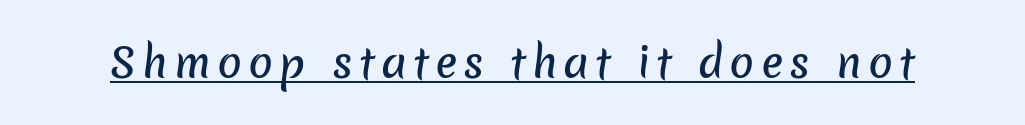
The sample's only ornament is a line tracing under the words. You could not count columns in this text — the font is proportionally spaced. Check where the strokes stop: nothing finishes them off — pure sans.
